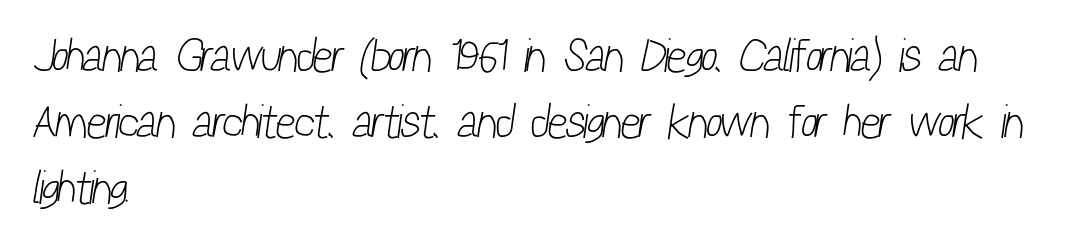
The image shows 47 px light, condensed sans-serif type; set left-aligned, normal line spacing (1.4x), normal letter spacing, not underlined; low stroke contrast and a medium x-height.
